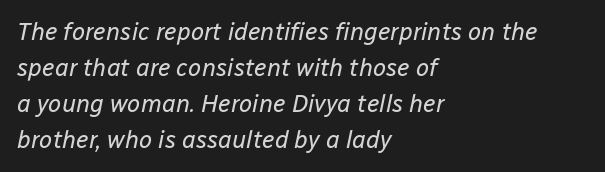
The image shows 24 px text type, italic (leaning right); set left-aligned, normal line spacing (1.5x), normal letter spacing, not underlined.
